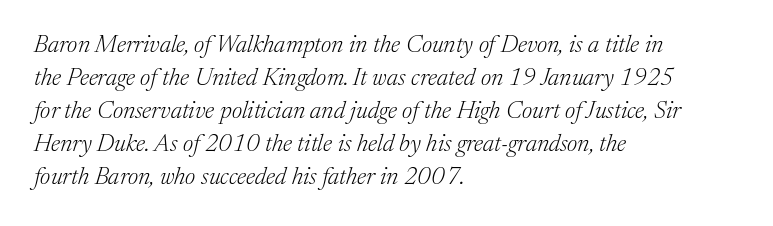
Leading matches the norm, producing a regular column. Heft: none added — not bold. The ragged edge is on the right, which tells us the setting is flush left. Descender tails drop into unmarked territory. An italicized treatment has been applied to the whole sample.
